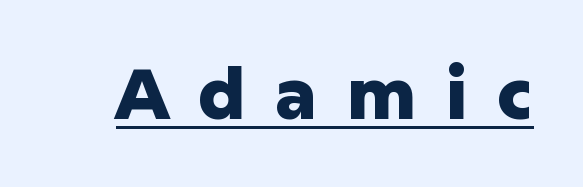
Q: Is the text bold? A: Yes.
Q: Is the text italic (slanted)? A: No, it is upright.
Q: Is the typeface a serif or a sans-serif typeface? A: Sans-serif.
Q: Is the text underlined? A: Yes.
Q: Is the spacing between letters normal or unusually wide? A: Unusually wide.
Q: Width (condensed, normal, or wide)? A: Normal.
Q: Stroke contrast? A: Low.
Q: x-height? A: Medium.
Q: Monospaced? A: No.
